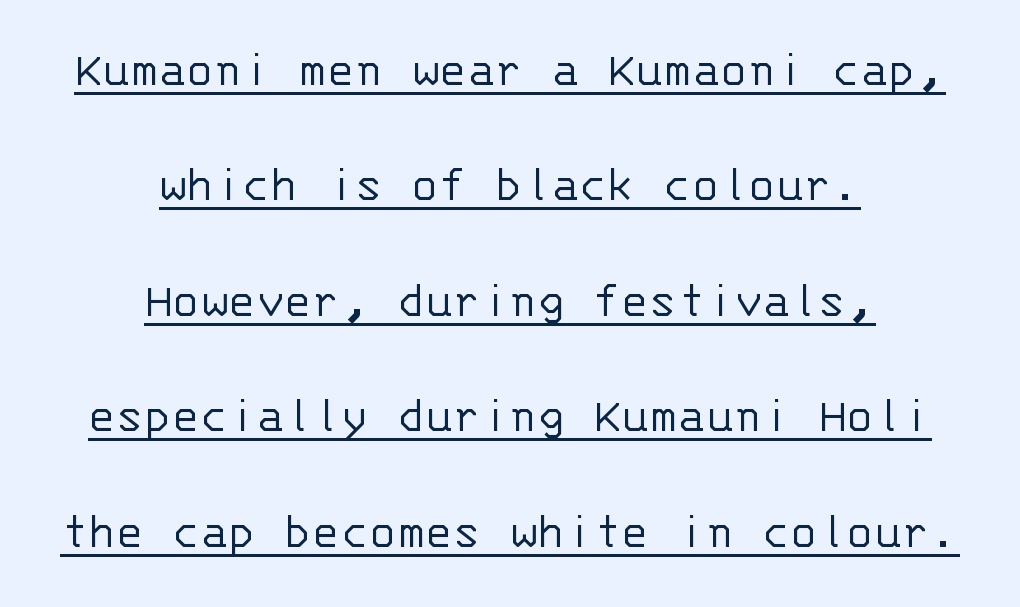
{"serif": "no", "italic": "no", "bold": "no", "weight": "light", "width": "normal", "stroke_contrast": "low", "x_height": "large", "monospaced": "yes", "underline": "yes", "align": "center", "line_spacing": "loose", "line_spacing_ratio": 2.22, "letter_spacing": "normal", "letter_spacing_em": 0.0, "glyph_px": 52}
